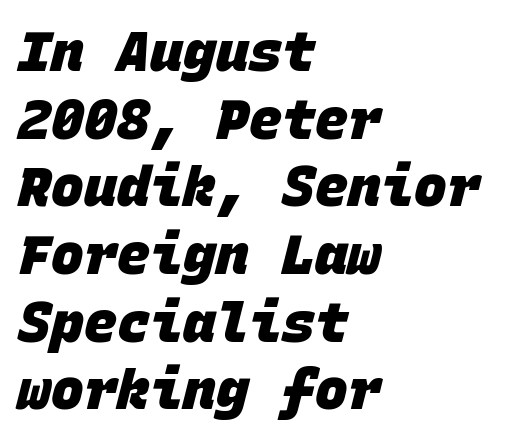
Every row of glyphs begins at an identical x-position on the left. The string is rendered with underlining switched off. Think of a typewriter: that constant character pitch is what you see here. The glyphs have the mass of a bold cut. Here the glyphs are tracked normally, forming tight word shapes.
